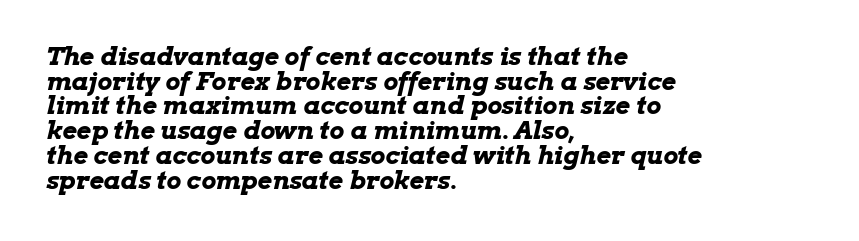
The image shows 25 px bold type, italic (leaning right); set left-aligned, tight line spacing (0.99x), normal letter spacing, not underlined.
